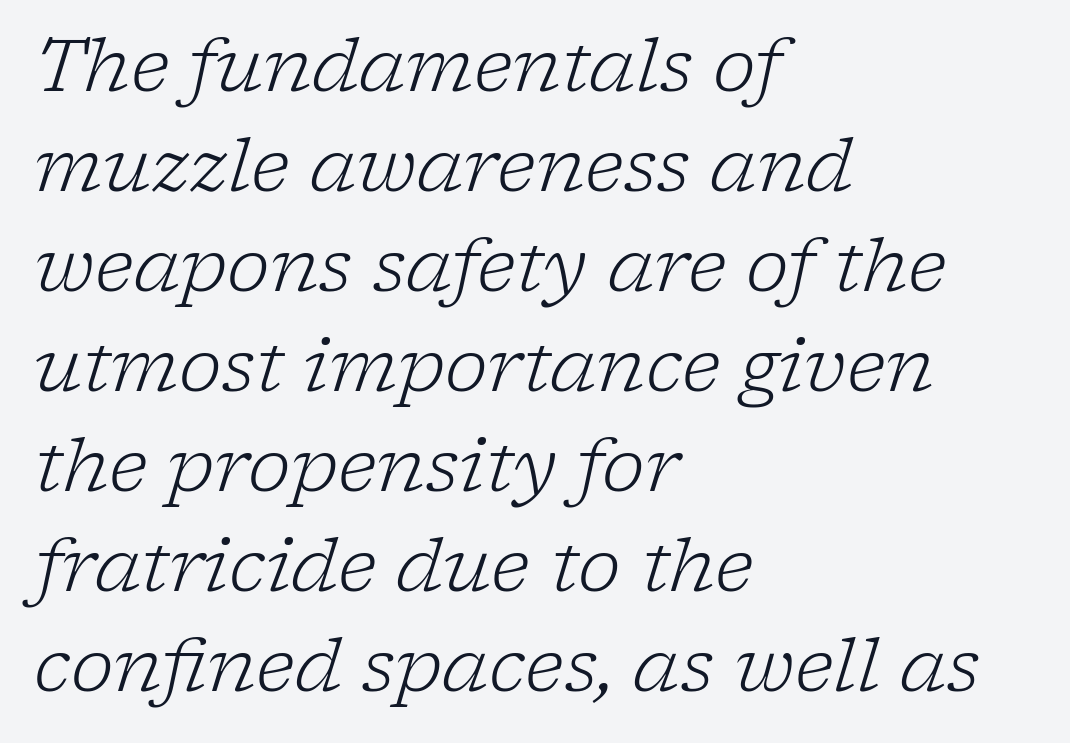
A typesetter would call this proportional, since set widths differ per character. One-word summary of the alignment: left. Examine the stroke ends and you'll spot serifs. The weight tops out at a normal text grade.
